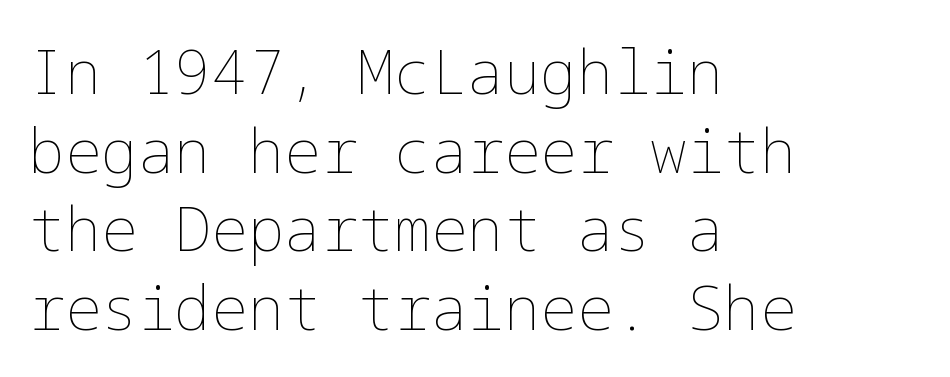
{"italic": "no", "bold": "no", "weight": "thin", "width": "normal", "stroke_contrast": "low", "x_height": "medium", "underline": "no", "align": "left", "line_spacing": "normal", "line_spacing_ratio": 1.29, "letter_spacing": "normal", "letter_spacing_em": 0.0, "glyph_px": 61}
